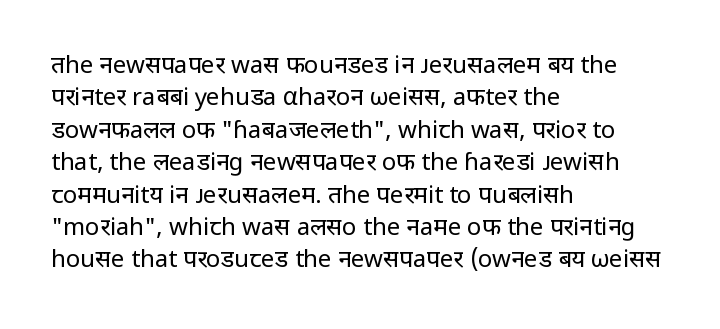
Q: Is the text bold? A: No.
Q: Is the text italic (slanted)? A: No, it is upright.
Q: Is the text underlined? A: No.
Q: How is the paragraph aligned? A: Left-aligned.
Q: Is the spacing between letters normal or unusually wide? A: Normal.
Q: Is the spacing between lines tight, normal or loose? A: Normal.
